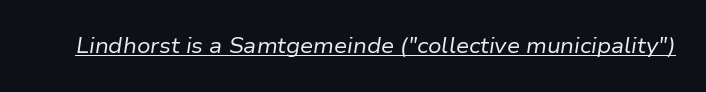
{"italic": "yes", "lean": "right", "slant_degrees": 9, "bold": "no", "underline": "yes", "letter_spacing": "normal", "letter_spacing_em": 0.0, "glyph_px": 21}
